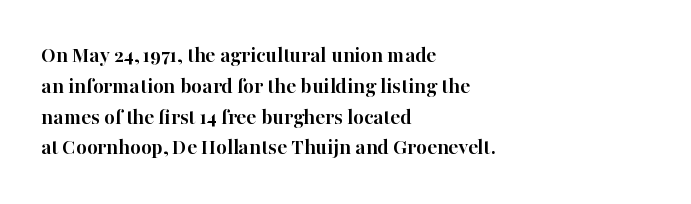
{"italic": "no", "bold": "yes", "underline": "no", "align": "left", "line_spacing": "normal", "line_spacing_ratio": 1.34, "letter_spacing": "normal", "letter_spacing_em": 0.0, "glyph_px": 23}
